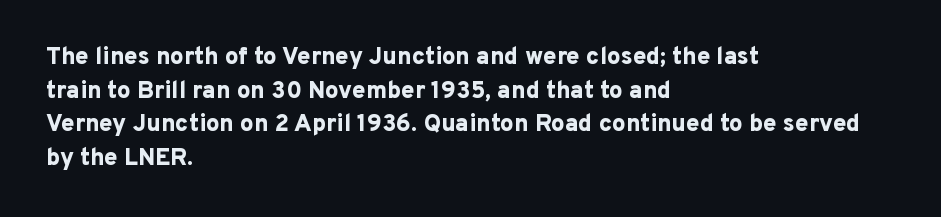
{"italic": "no", "bold": "yes", "underline": "no", "align": "left", "line_spacing": "normal", "line_spacing_ratio": 1.4, "letter_spacing": "normal", "letter_spacing_em": 0.0, "glyph_px": 24}
